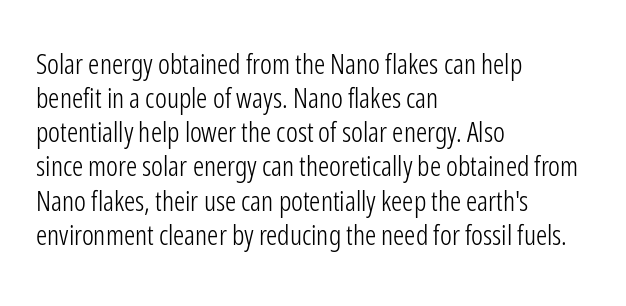
Q: Is the text bold? A: No.
Q: Is the text italic (slanted)? A: No, it is upright.
Q: Is the typeface a serif or a sans-serif typeface? A: Sans-serif.
Q: Is the text underlined? A: No.
Q: How is the paragraph aligned? A: Left-aligned.
Q: Is the spacing between letters normal or unusually wide? A: Normal.
Q: Width (condensed, normal, or wide)? A: Condensed.
Q: Stroke contrast? A: Low.
Q: x-height? A: Medium.
Q: Monospaced? A: No.
